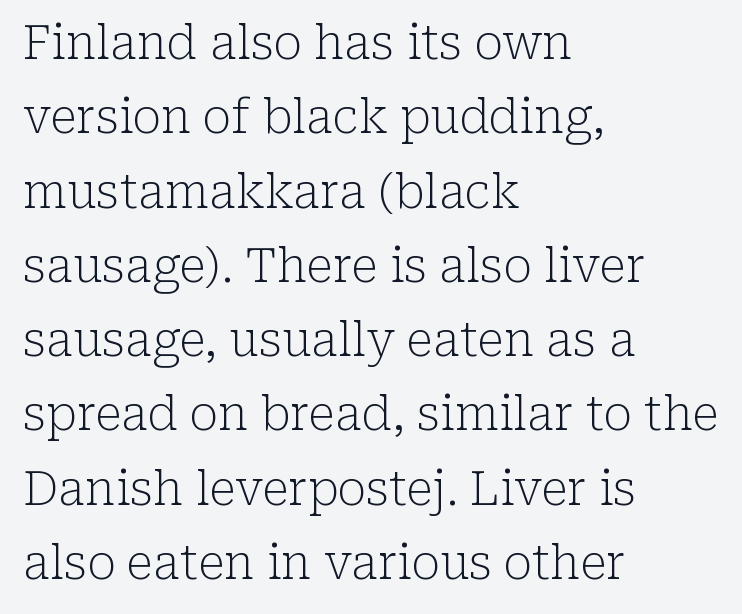
No chunkiness to these letters — they're not bold. This rendering leaves character spacing at its baseline value. Successive baselines arrive at the customary interval. Spacing verdict: proportional, widths tailored to each character. No word sits above an underline. A roman cut, with each character standing at attention.
